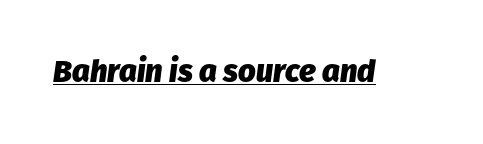
The rendered words wear a rule along their underside. The rendering applies a slant to the glyphs. Short note: letters normally spaced. Compared with an ordinary text face, these strokes are far heavier — a full bold.
